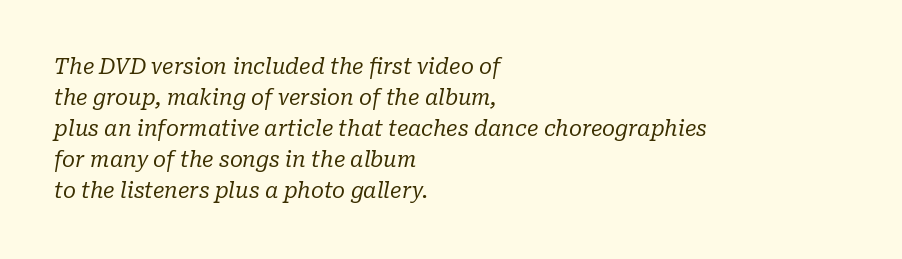
{"italic": "yes", "lean": "right", "slant_degrees": 10, "bold": "no", "underline": "no", "align": "left", "line_spacing": "normal", "line_spacing_ratio": 1.48, "letter_spacing": "normal", "letter_spacing_em": 0.0, "glyph_px": 21}
